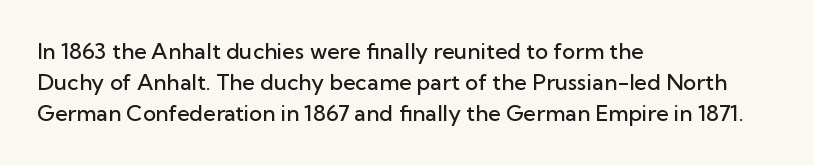
{"italic": "no", "bold": "semi", "underline": "no", "align": "left", "line_spacing": "normal", "line_spacing_ratio": 1.42, "letter_spacing": "normal", "letter_spacing_em": 0.0, "glyph_px": 22}
